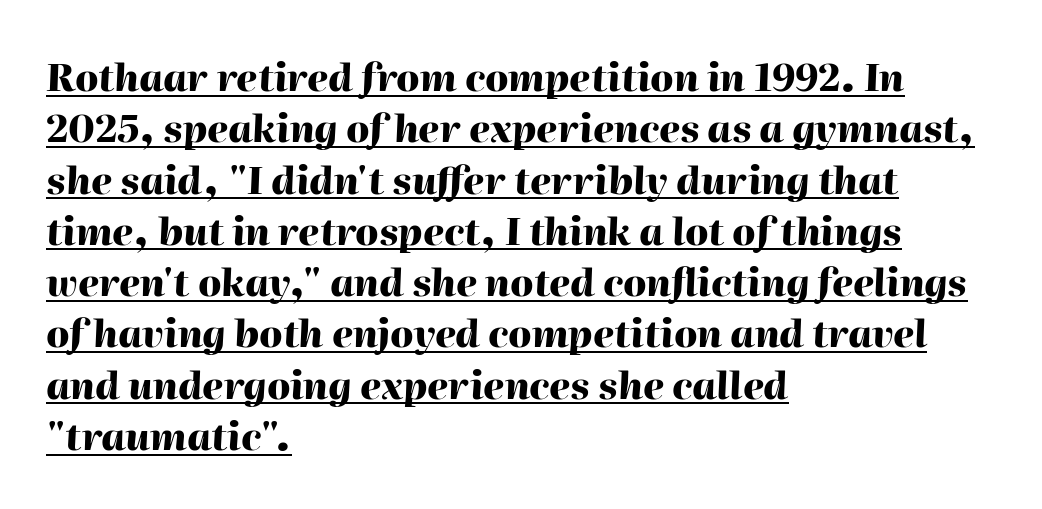
The image shows 38 px heavy type, italic (leaning right); set left-aligned, normal line spacing (1.35x), normal letter spacing, underlined; high stroke contrast and a medium x-height.
